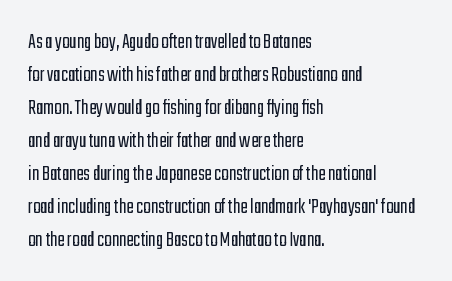
Q: Is the text bold? A: No.
Q: Is the text italic (slanted)? A: No, it is upright.
Q: Is the text underlined? A: No.
Q: How is the paragraph aligned? A: Left-aligned.
Q: Is the spacing between letters normal or unusually wide? A: Normal.
Q: Is the spacing between lines tight, normal or loose? A: Normal.
